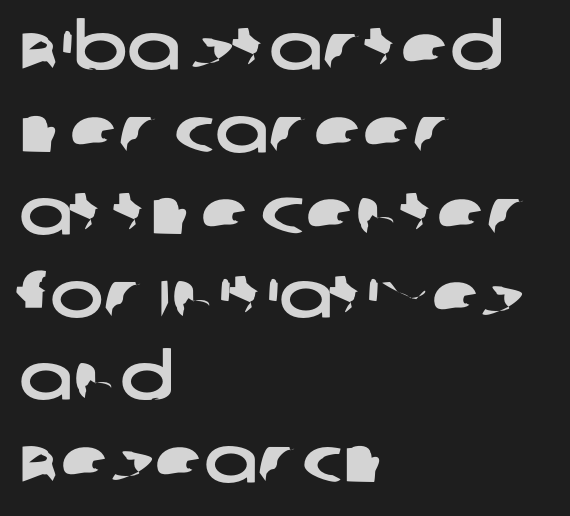
Caption: multi-line text, flush left, ragged right. The type is set solid horizontally, with unmodified tracking. The strip under each line holds only bare page. The block of text has a typical density, with ordinary space between rows.
